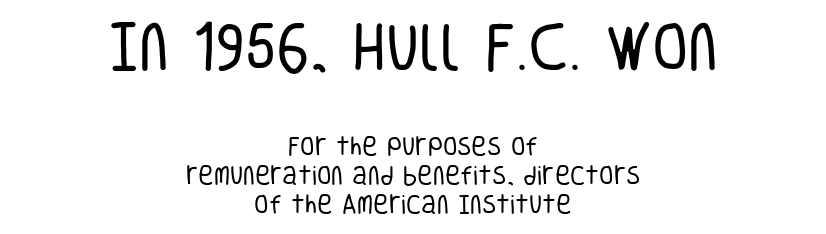
Q: Is the text bold? A: No.
Q: Is the text italic (slanted)? A: No, it is upright.
Q: Is the typeface a serif or a sans-serif typeface? A: Sans-serif.
Q: Is the text underlined? A: No.
Q: How is the paragraph aligned? A: Centered.
Q: Is the spacing between letters normal or unusually wide? A: Normal.
Q: Is the spacing between lines tight, normal or loose? A: Normal.
Q: Which block of text is set in a larger size, the first (top) or the second (bottom)? A: The first (top) one.
Q: Width (condensed, normal, or wide)? A: Condensed.
Q: Stroke contrast? A: Low.
Q: x-height? A: Large.
Q: Monospaced? A: No.
